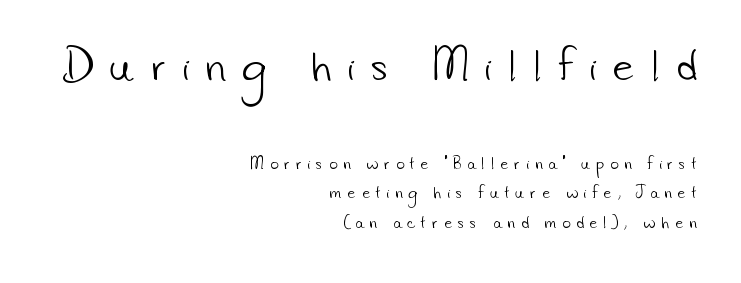
The image shows 38 px light sans-serif type; set right-aligned, loose line spacing (2.11x), unusually wide letter spacing (+0.44 em), not underlined; the first (top) block is 2.71x larger; low stroke contrast and a small x-height.
